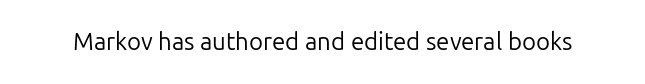
Q: Is the text bold? A: No.
Q: Is the text italic (slanted)? A: No, it is upright.
Q: Is the text underlined? A: No.
Q: Is the spacing between letters normal or unusually wide? A: Normal.
